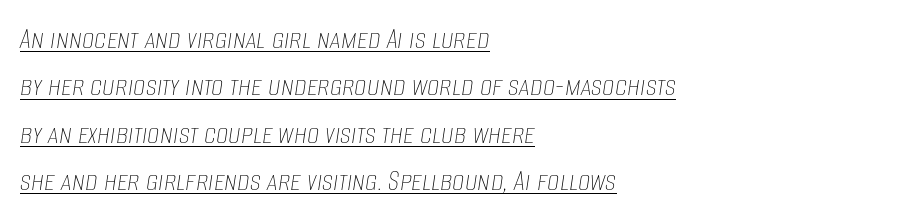
The image shows 31 px thin, condensed type, italic (leaning right); set left-aligned, normal line spacing (1.53x), normal letter spacing, underlined; low stroke contrast and a large x-height.
